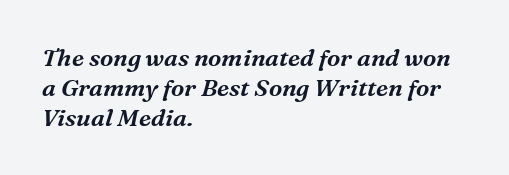
{"italic": "yes", "lean": "right", "slant_degrees": 16, "underline": "no", "align": "left", "line_spacing": "normal", "line_spacing_ratio": 1.25, "letter_spacing": "normal", "letter_spacing_em": 0.0, "glyph_px": 24}
